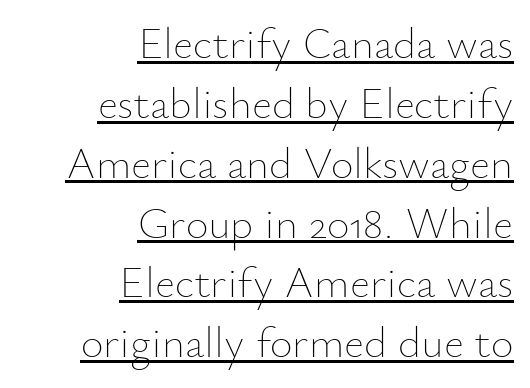
When letters stand straight like this, we call the style roman or upright. The horizontal fit of the characters is conventional and even. The face used here is proportionally spaced, like ordinary book or web type. The designer left line spacing at the default. The sample's only ornament is a line tracing under the words. The typesetting does not lean heavy: it is not bold.
